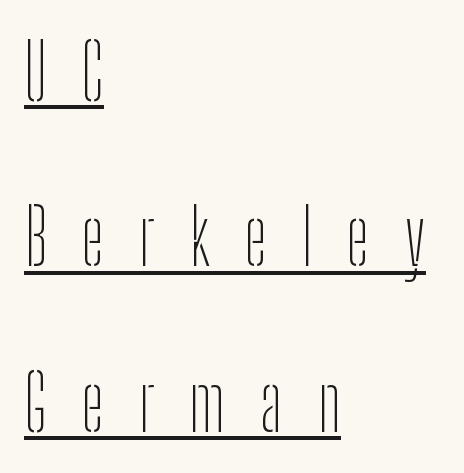
{"serif": "no", "italic": "no", "bold": "no", "weight": "thin", "width": "condensed", "stroke_contrast": "low", "x_height": "medium", "monospaced": "no", "underline": "yes", "align": "left", "line_spacing": "loose", "line_spacing_ratio": 2.12, "letter_spacing": "wide", "letter_spacing_em": 0.44, "glyph_px": 78}
